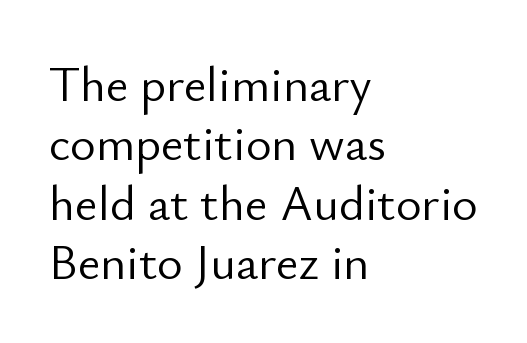
Q: Is the text bold? A: No.
Q: Is the text italic (slanted)? A: No, it is upright.
Q: Is the typeface a serif or a sans-serif typeface? A: Sans-serif.
Q: Is the text underlined? A: No.
Q: How is the paragraph aligned? A: Left-aligned.
Q: Is the spacing between letters normal or unusually wide? A: Normal.
Q: Width (condensed, normal, or wide)? A: Normal.
Q: Stroke contrast? A: Low.
Q: x-height? A: Small.
Q: Monospaced? A: No.
